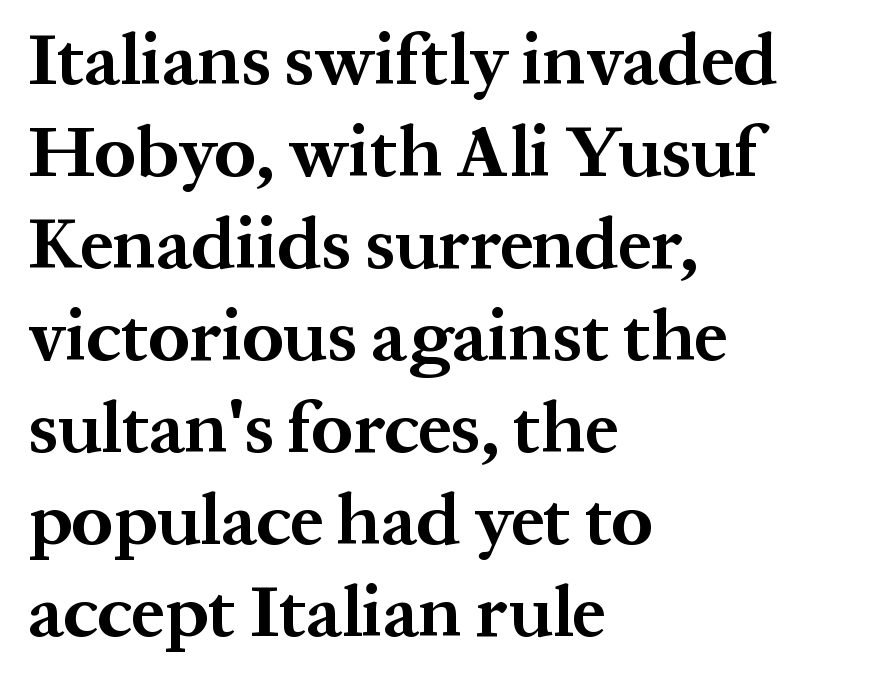
The image shows 73 px bold serif type, upright; set left-aligned, normal line spacing (1.26x), normal letter spacing, not underlined; medium stroke contrast and a medium x-height.
